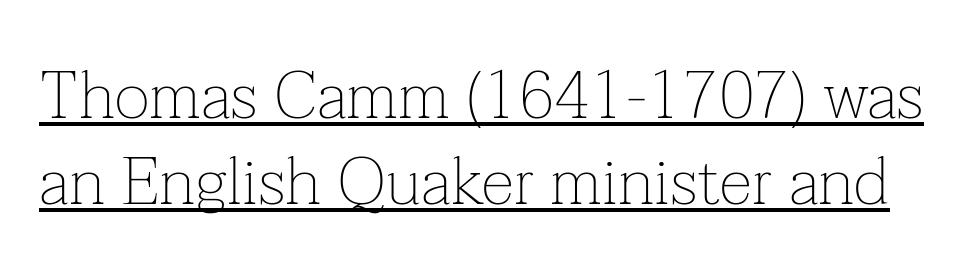
Q: Is the text bold? A: No.
Q: Is the text italic (slanted)? A: No, it is upright.
Q: Is the typeface a serif or a sans-serif typeface? A: Serif.
Q: Is the text underlined? A: Yes.
Q: Is the spacing between letters normal or unusually wide? A: Normal.
Q: Is the spacing between lines tight, normal or loose? A: Normal.
Q: Width (condensed, normal, or wide)? A: Normal.
Q: Stroke contrast? A: Low.
Q: x-height? A: Medium.
Q: Monospaced? A: No.
